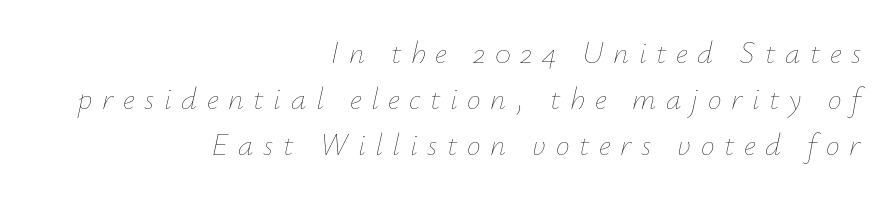
Q: Is the text bold? A: No.
Q: Is the text italic (slanted)? A: Yes, it leans right by about 12 degrees.
Q: Is the text underlined? A: No.
Q: How is the paragraph aligned? A: Right-aligned.
Q: Is the spacing between letters normal or unusually wide? A: Unusually wide.
Q: Is the spacing between lines tight, normal or loose? A: Normal.
Q: Width (condensed, normal, or wide)? A: Normal.
Q: Stroke contrast? A: Low.
Q: x-height? A: Small.
Q: Monospaced? A: No.
